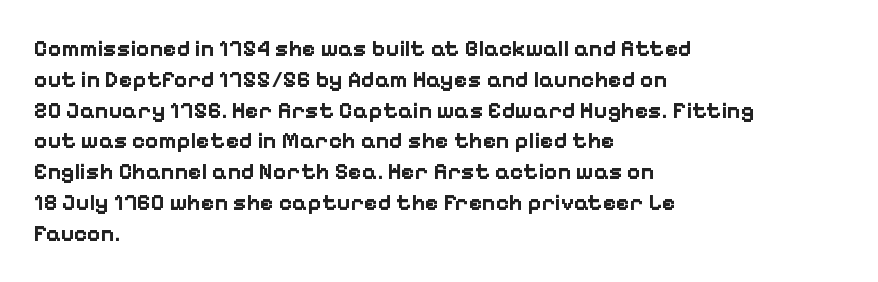
It's the straight-up-and-down kind of type. Descender tails drop into unmarked territory. Weight check: bold — yes, fully. Line beginnings align vertically; line endings do not.
